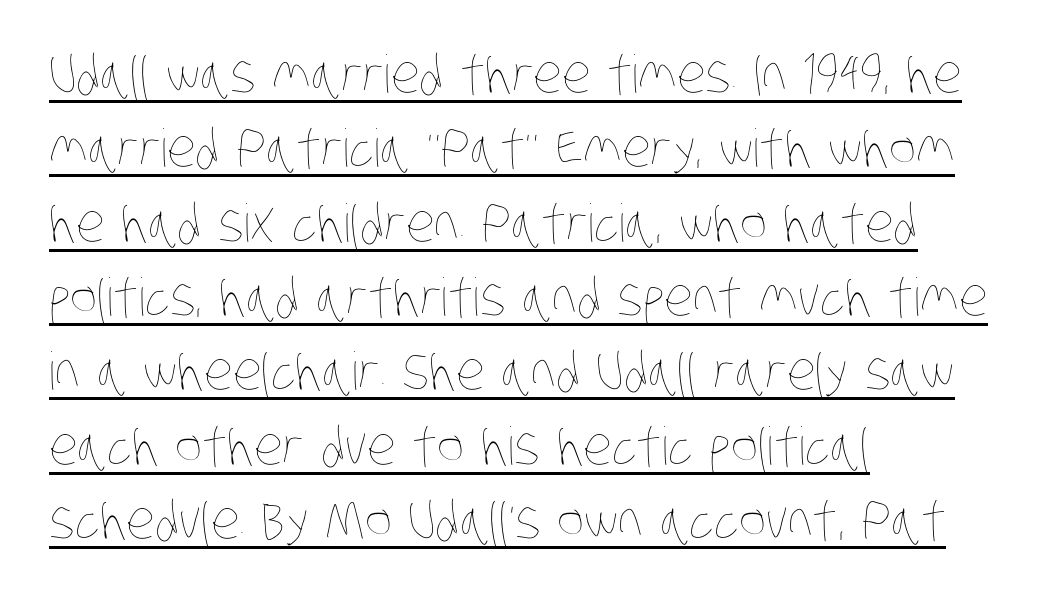
Q: Is the text bold? A: No.
Q: Is the text underlined? A: Yes.
Q: How is the paragraph aligned? A: Left-aligned.
Q: Is the spacing between letters normal or unusually wide? A: Normal.
Q: Is the spacing between lines tight, normal or loose? A: Normal.
Q: Width (condensed, normal, or wide)? A: Condensed.
Q: Stroke contrast? A: Low.
Q: x-height? A: Large.
Q: Monospaced? A: No.
